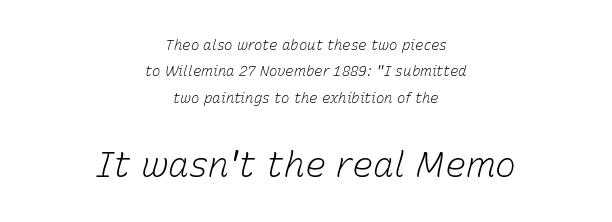
{"italic": "yes", "lean": "right", "slant_degrees": 15, "bold": "no", "weight": "light", "width": "normal", "stroke_contrast": "low", "x_height": "medium", "monospaced": "no", "underline": "no", "align": "center", "line_spacing_ratio": 1.88, "letter_spacing": "normal", "letter_spacing_em": 0.0, "larger_block": "second", "size_ratio": 2.5, "glyph_px": 35}
